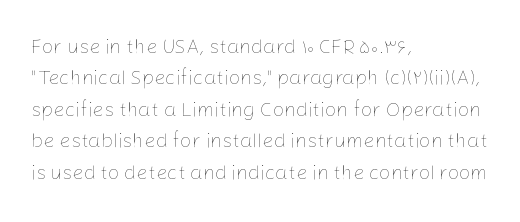
Q: Is the text bold? A: No.
Q: Is the text italic (slanted)? A: No, it is upright.
Q: Is the text underlined? A: No.
Q: How is the paragraph aligned? A: Left-aligned.
Q: Is the spacing between letters normal or unusually wide? A: Normal.
Q: Is the spacing between lines tight, normal or loose? A: Normal.
